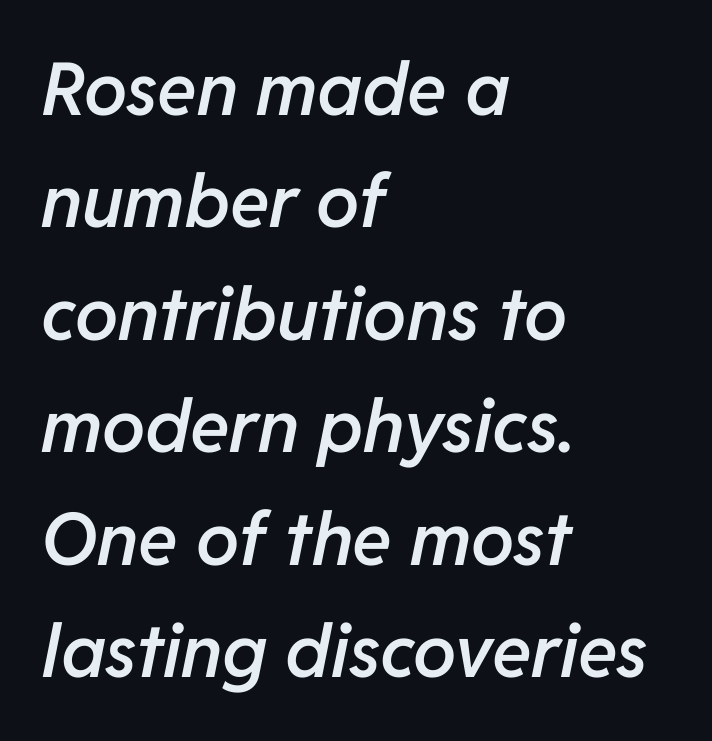
Q: Is the text bold? A: Semi-bold.
Q: Is the text italic (slanted)? A: Yes, it leans right by about 11 degrees.
Q: Is the text underlined? A: No.
Q: How is the paragraph aligned? A: Left-aligned.
Q: Is the spacing between letters normal or unusually wide? A: Normal.
Q: Is the spacing between lines tight, normal or loose? A: Normal.
Q: Width (condensed, normal, or wide)? A: Normal.
Q: Stroke contrast? A: Low.
Q: x-height? A: Medium.
Q: Monospaced? A: No.
